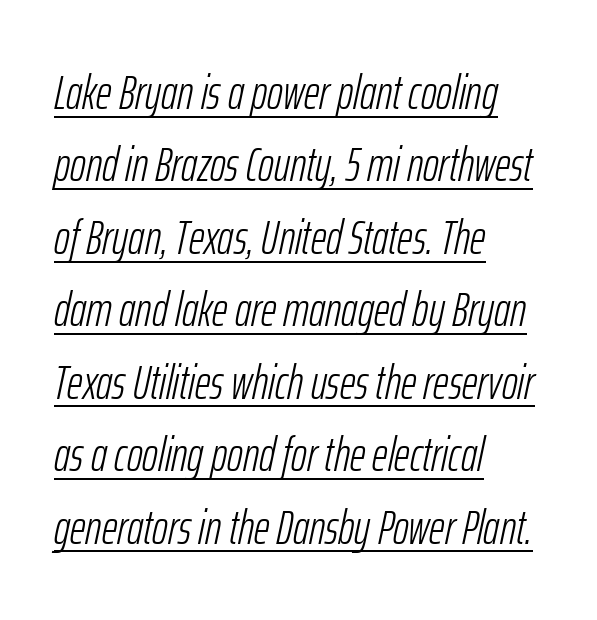
The image shows 48 px light, condensed type, italic (leaning right); set left-aligned, normal line spacing (1.51x), normal letter spacing, underlined; low stroke contrast and a medium x-height.
